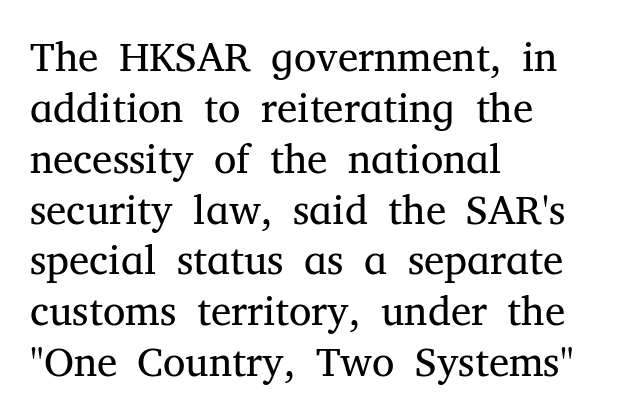
Q: Is the text bold? A: No.
Q: Is the text italic (slanted)? A: No, it is upright.
Q: Is the typeface a serif or a sans-serif typeface? A: Serif.
Q: Is the text underlined? A: No.
Q: How is the paragraph aligned? A: Left-aligned.
Q: Is the spacing between letters normal or unusually wide? A: Normal.
Q: Width (condensed, normal, or wide)? A: Normal.
Q: Stroke contrast? A: Medium.
Q: x-height? A: Medium.
Q: Monospaced? A: No.
